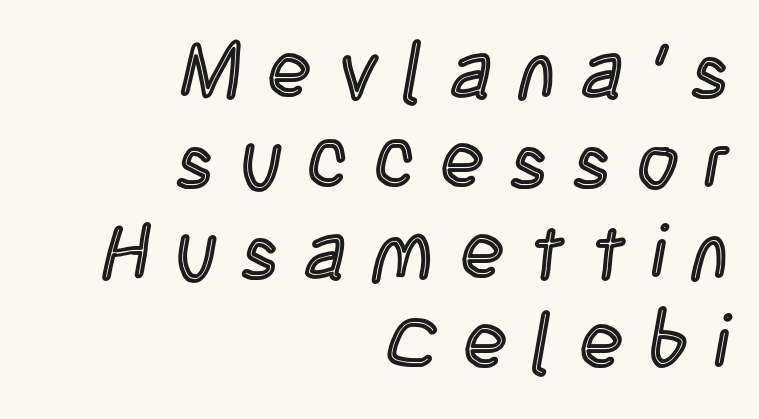
This sample has the flowing, uneven cadence of proportional lettering. All the whitespace from short lines collects on the left. The letterforms stand isolated, each surrounded by extra space.
